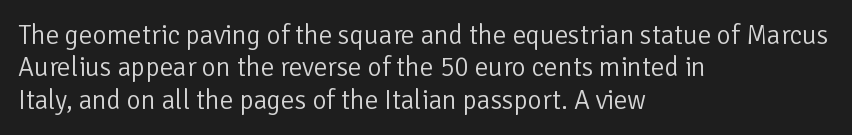
Q: Is the text bold? A: No.
Q: Is the text italic (slanted)? A: No, it is upright.
Q: Is the text underlined? A: No.
Q: How is the paragraph aligned? A: Left-aligned.
Q: Is the spacing between letters normal or unusually wide? A: Normal.
